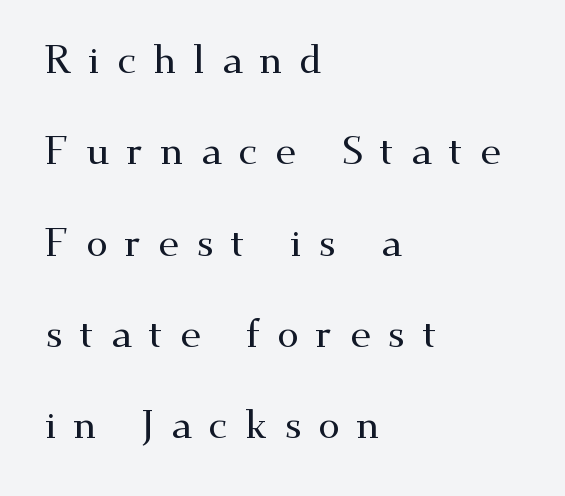
{"serif": "yes", "italic": "no", "width": "wide", "stroke_contrast": "medium", "x_height": "small", "monospaced": "no", "underline": "no", "align": "left", "line_spacing": "loose", "line_spacing_ratio": 2.34, "letter_spacing": "wide", "letter_spacing_em": 0.43, "glyph_px": 39}
